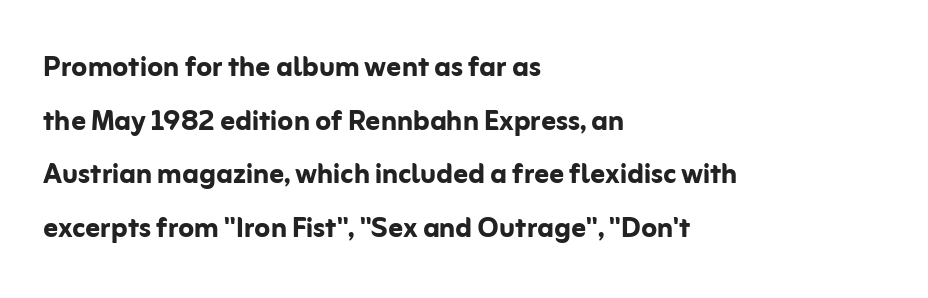
The image shows 36 px semibold sans-serif type, upright; set left-aligned, normal line spacing (1.49x), normal letter spacing, not underlined; low stroke contrast and a medium x-height.
